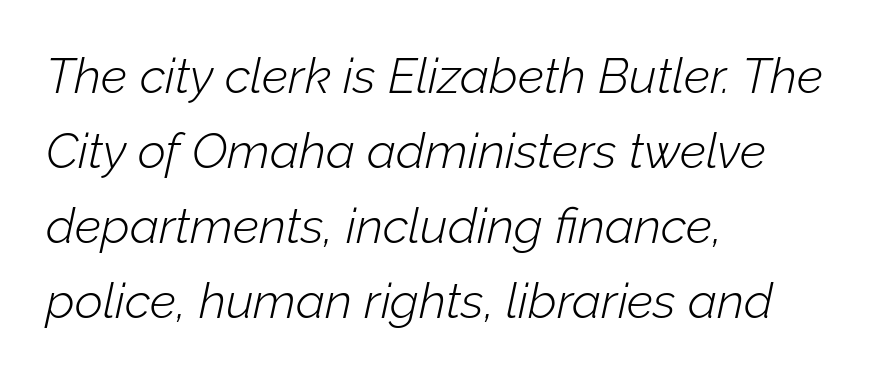
The image shows 49 px light type, italic (leaning right); set left-aligned, normal line spacing (1.53x), normal letter spacing, not underlined; low stroke contrast and a medium x-height.
